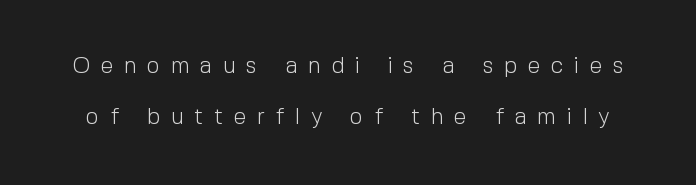
Honestly, there is no underline to notice here at all. Nothing heavy about these letters — not bold at all. Ascenders rise straight up at ninety degrees. Glyph-to-glyph distance is far greater than everyday printed text. The space between consecutive lines is lavish.
